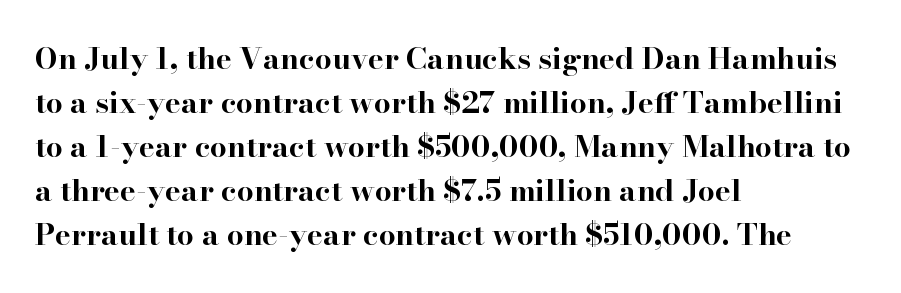
The image shows 30 px bold, wide serif type, upright; set left-aligned, normal line spacing (1.47x), normal letter spacing, not underlined; high stroke contrast and a small x-height.
